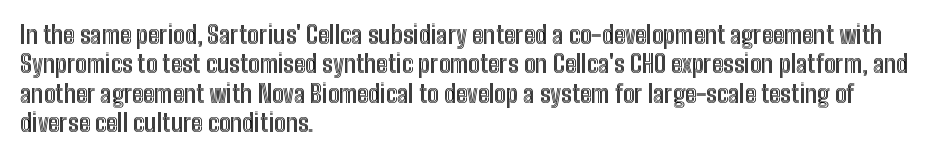
Q: Is the text italic (slanted)? A: No, it is upright.
Q: Is the text underlined? A: No.
Q: How is the paragraph aligned? A: Left-aligned.
Q: Is the spacing between letters normal or unusually wide? A: Normal.
